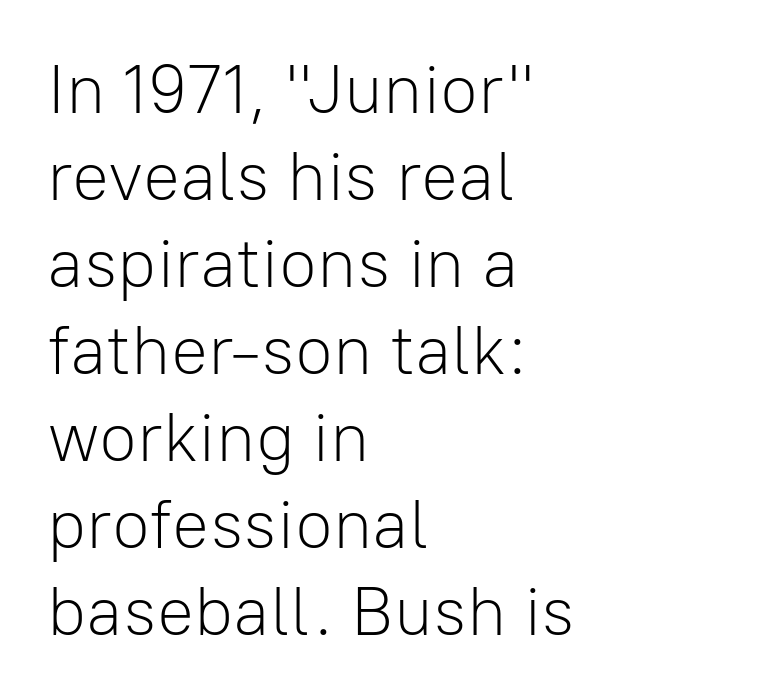
{"serif": "no", "italic": "no", "bold": "no", "weight": "light", "width": "normal", "stroke_contrast": "low", "x_height": "medium", "monospaced": "no", "underline": "no", "align": "left", "line_spacing": "normal", "line_spacing_ratio": 1.26, "letter_spacing": "normal", "letter_spacing_em": 0.0, "glyph_px": 69}
